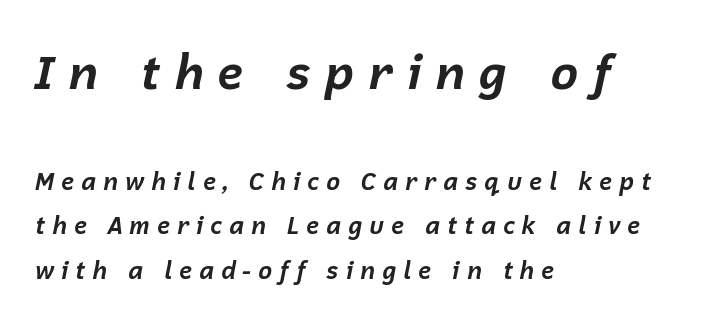
Type size steps down from the first block to the second. You could only call the tracking loose — the letters float apart. In CSS terms this would be text-align: left. Is this a fixed-width face? No — the glyphs have proportional, varying widths. Weight check: bold — yes, fully.
